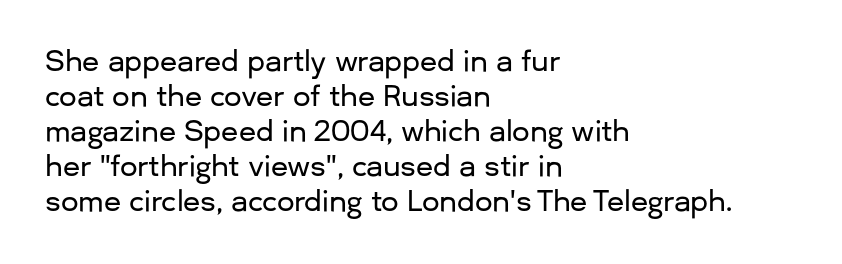
{"serif": "no", "italic": "no", "width": "normal", "stroke_contrast": "low", "x_height": "medium", "monospaced": "no", "underline": "no", "align": "left", "line_spacing": "normal", "line_spacing_ratio": 1.25, "letter_spacing": "normal", "letter_spacing_em": 0.0, "glyph_px": 28}
